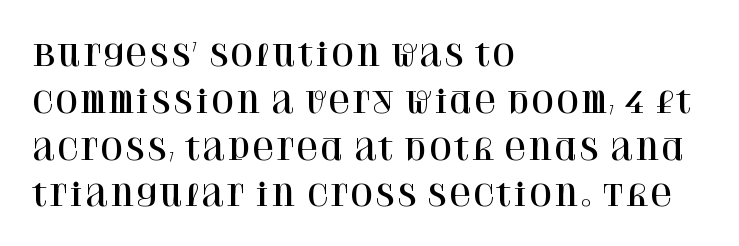
This block has exactly the height ordinary leading produces. Serif or sans? Serif — the stroke terminals have little feet. Honestly, there is no underline to notice here at all. Character widths vary here, with narrow letters taking less room than wide ones. In CSS terms this would be text-align: left. The rendering keeps characters at their native spacing.
